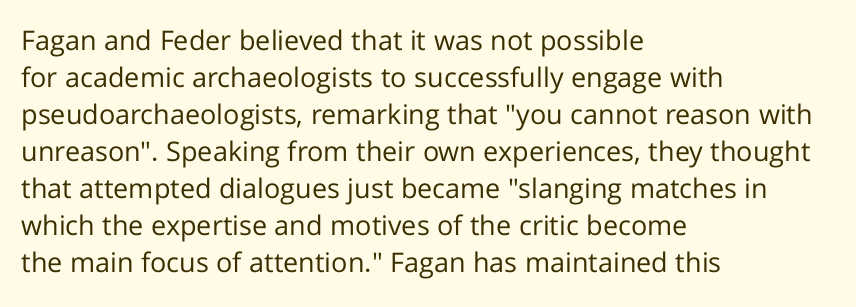
The image shows 27 px text type, upright; set left-aligned, normal line spacing (1.37x), normal letter spacing, not underlined.
